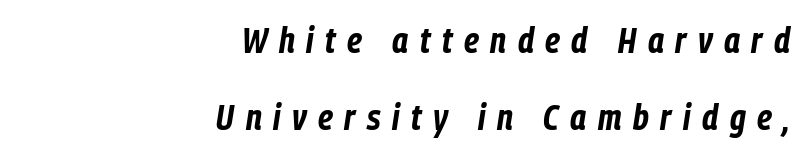
The image shows 35 px bold, condensed type, italic (leaning right); set right-aligned, loose line spacing (2.19x), unusually wide letter spacing (+0.33 em), not underlined; low stroke contrast and a medium x-height.
